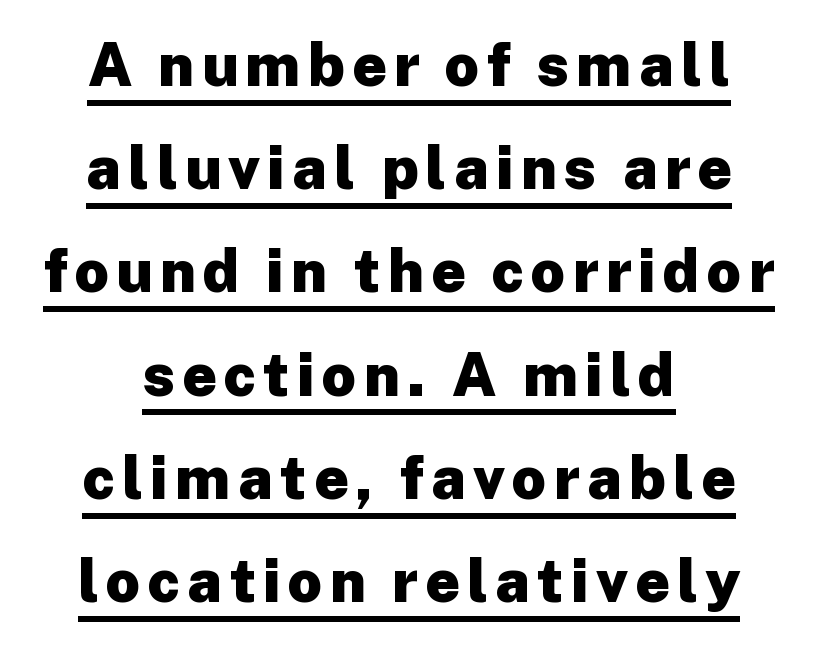
The image shows 60 px heavy sans-serif type, upright; set centered, line spacing 1.72x, underlined; low stroke contrast and a medium x-height.
